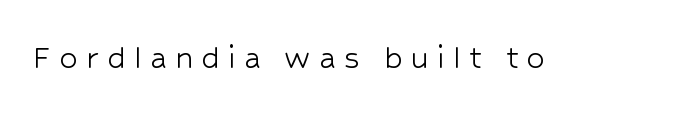
Underlining? Definitely not there. Ink coverage per letter is moderate at most. You could only call the tracking loose — the letters float apart. Varying glyph widths throughout — classic text-font behaviour. Typographically, this falls in the sans-serif category. The letters stand upright; this is a roman face.
